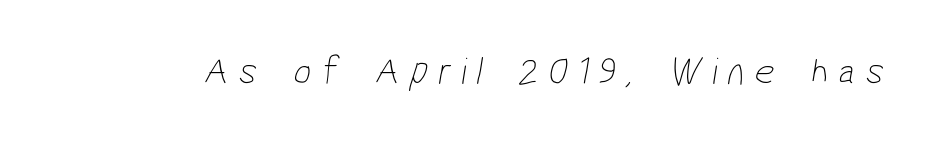
{"serif": "no", "bold": "no", "weight": "thin", "width": "condensed", "stroke_contrast": "low", "x_height": "medium", "monospaced": "no", "underline": "no", "letter_spacing": "wide", "letter_spacing_em": 0.25, "glyph_px": 39}
